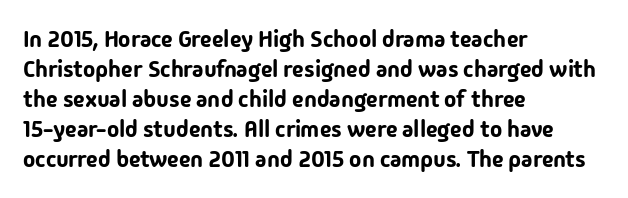
The rendering keeps characters at their native spacing. The string is rendered with underlining switched off. It's the straight-up-and-down kind of type. The paragraph has a hard left edge and a soft right edge. One glance says typical: line gaps are just what's usual.
